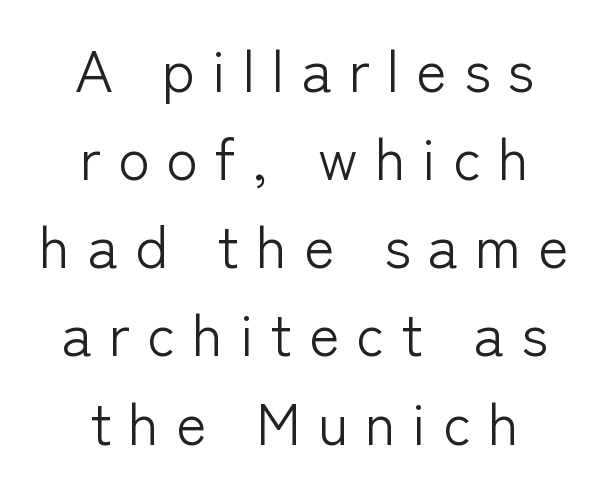
The image shows 58 px light sans-serif type, upright; set centered, normal line spacing (1.52x), unusually wide letter spacing (+0.29 em), not underlined; low stroke contrast and a medium x-height.
